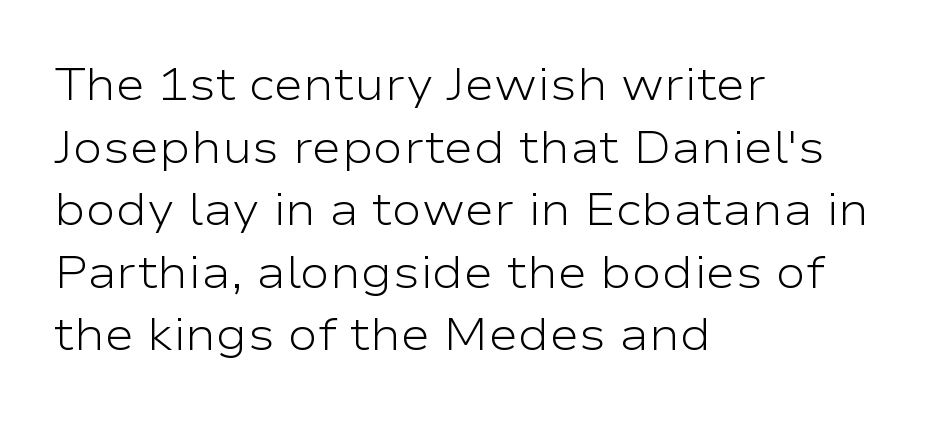
{"serif": "no", "italic": "no", "bold": "no", "weight": "light", "width": "wide", "stroke_contrast": "low", "x_height": "medium", "monospaced": "no", "underline": "no", "align": "left", "line_spacing": "normal", "line_spacing_ratio": 1.39, "letter_spacing": "normal", "letter_spacing_em": 0.0, "glyph_px": 45}
